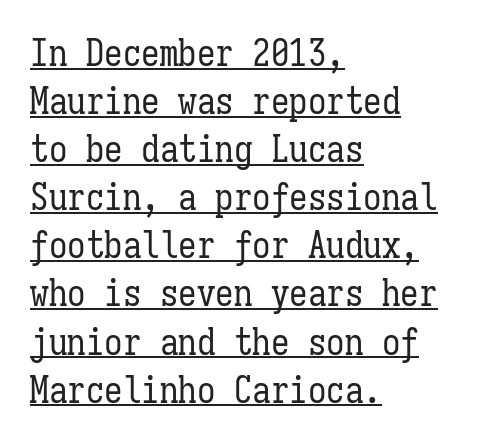
The image shows 37 px regular-weight, condensed type, upright, monospaced; set left-aligned, normal line spacing (1.3x), normal letter spacing, underlined; low stroke contrast and a medium x-height.
